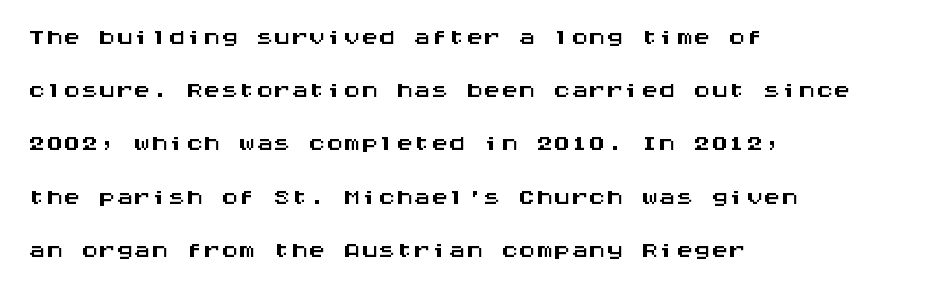
Descenders hang freely into open space. The vertical gap from one line to the next is medium. This is roman type, the default non-slanted kind. Think of a typewriter: that constant character pitch is what you see here. A typesetter would call this zero additional tracking. Caption: multi-line text, flush left, ragged right.
